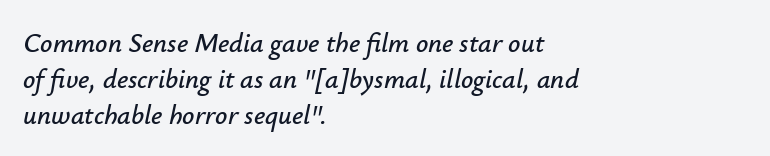
{"italic": "yes", "lean": "right", "slant_degrees": 12, "underline": "no", "align": "left", "line_spacing": "normal", "line_spacing_ratio": 1.34, "letter_spacing": "normal", "letter_spacing_em": 0.0, "glyph_px": 27}
